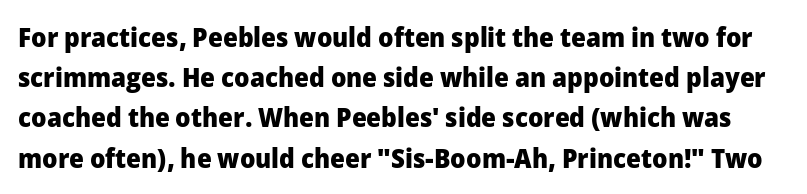
{"italic": "no", "bold": "yes", "underline": "no", "line_spacing": "normal", "line_spacing_ratio": 1.49, "letter_spacing": "normal", "letter_spacing_em": 0.0, "glyph_px": 27}
